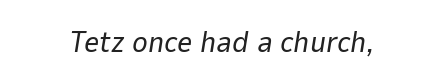
The image shows 30 px regular-weight type, italic (leaning right); set normal letter spacing, not underlined; low stroke contrast and a medium x-height.
